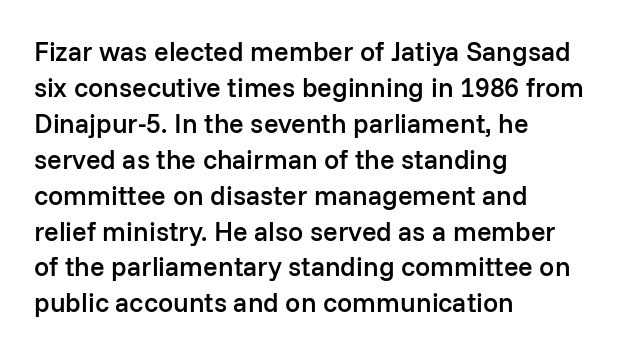
The image shows 27 px text type, upright; set left-aligned, normal line spacing (1.33x), normal letter spacing, not underlined.
